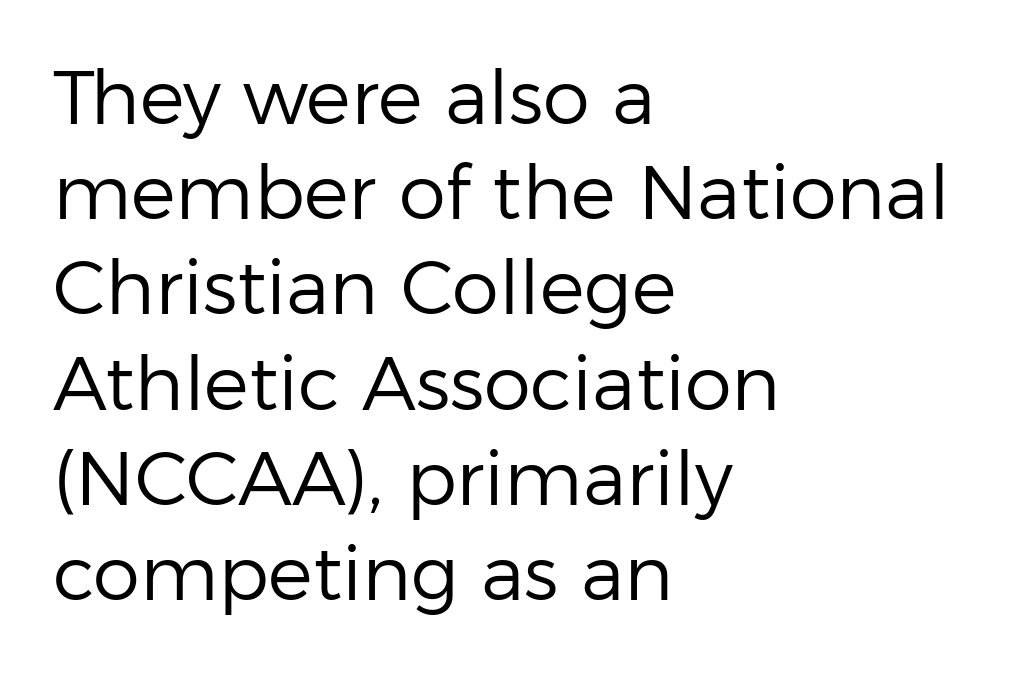
The rendering uses natural spacing where letterforms have individual widths. Weight: regular or lighter. The rows are spaced the way most documents space them. Left-aligned paragraph, ragged on the right.
